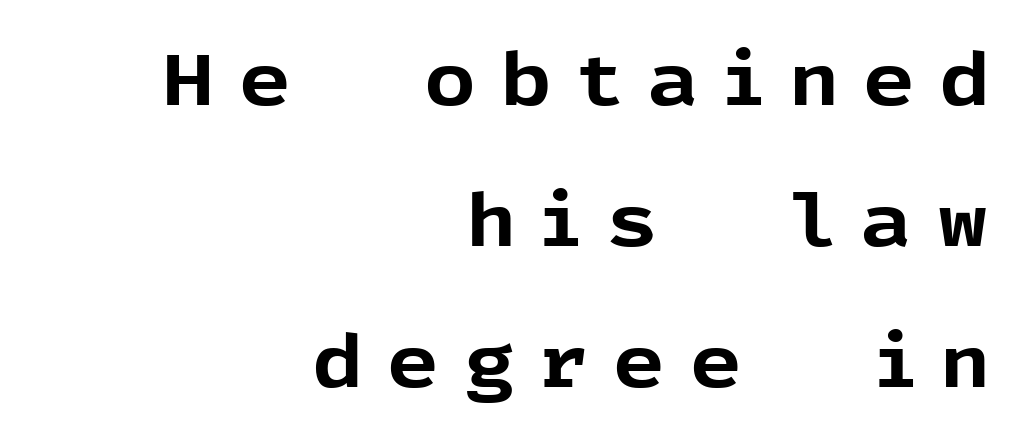
{"serif": "no", "italic": "no", "bold": "yes", "weight": "bold", "width": "normal", "x_height": "medium", "monospaced": "no", "underline": "no", "align": "right", "line_spacing": "loose", "line_spacing_ratio": 1.96, "letter_spacing": "wide", "letter_spacing_em": 0.34, "glyph_px": 72}
